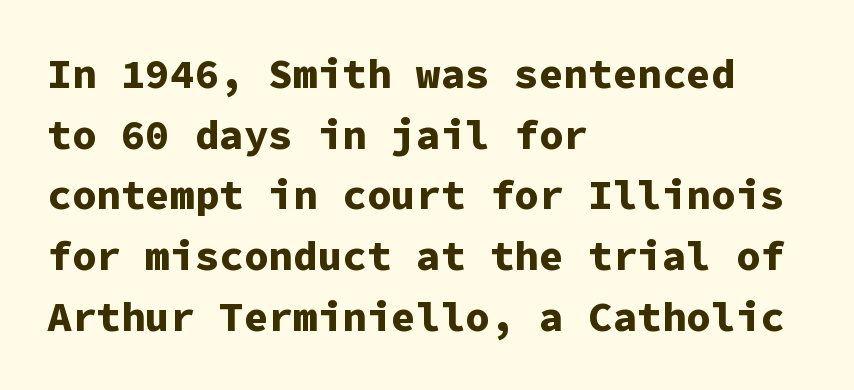
Q: Is the text bold? A: Yes.
Q: Is the text italic (slanted)? A: No, it is upright.
Q: Is the typeface a serif or a sans-serif typeface? A: Sans-serif.
Q: Is the text underlined? A: No.
Q: How is the paragraph aligned? A: Left-aligned.
Q: Is the spacing between letters normal or unusually wide? A: Normal.
Q: Is the spacing between lines tight, normal or loose? A: Normal.
Q: Width (condensed, normal, or wide)? A: Normal.
Q: Stroke contrast? A: Low.
Q: x-height? A: Medium.
Q: Monospaced? A: Yes.
